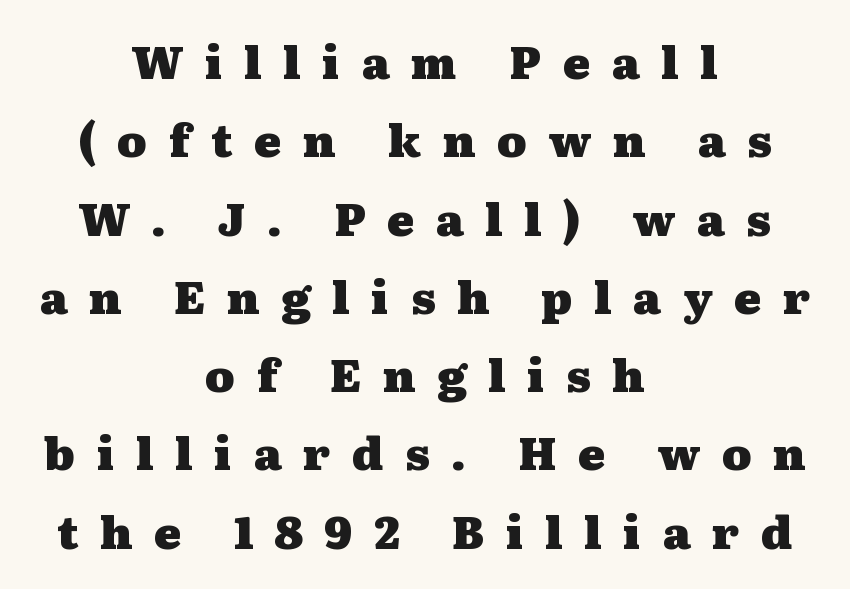
The image shows 45 px heavy, wide serif type, upright; set centered, line spacing 1.74x, unusually wide letter spacing (+0.48 em), not underlined; medium stroke contrast and a medium x-height.
